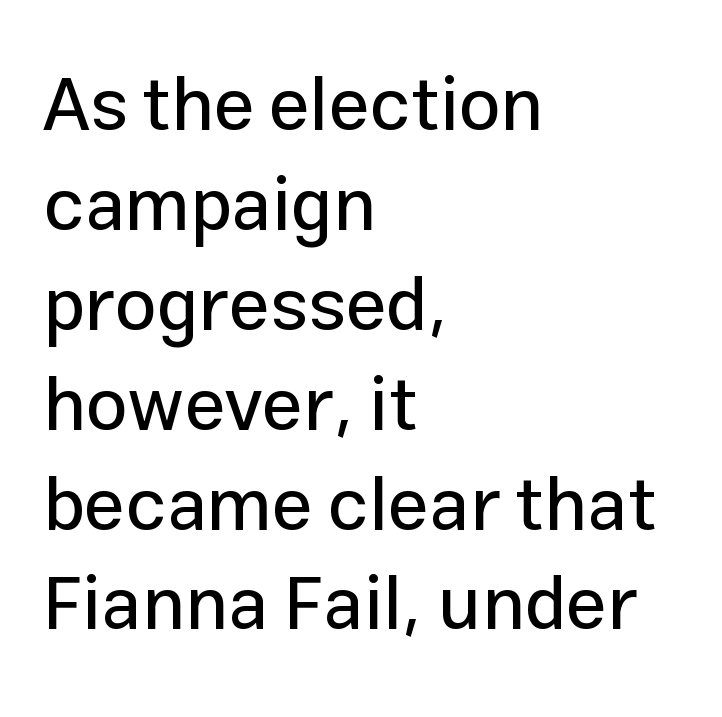
The image shows 74 px sans-serif type, upright; set left-aligned, normal line spacing (1.35x), normal letter spacing, not underlined; low stroke contrast and a medium x-height.
